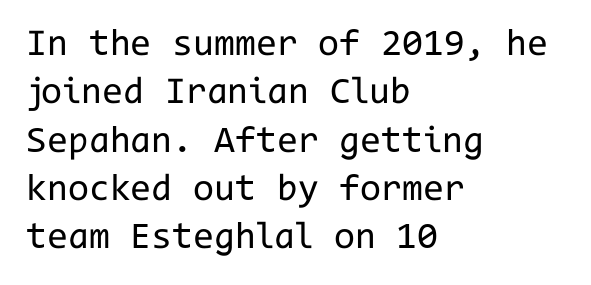
Q: Is the text bold? A: No.
Q: Is the text italic (slanted)? A: No, it is upright.
Q: Is the typeface a serif or a sans-serif typeface? A: Sans-serif.
Q: Is the text underlined? A: No.
Q: How is the paragraph aligned? A: Left-aligned.
Q: Is the spacing between letters normal or unusually wide? A: Normal.
Q: Is the spacing between lines tight, normal or loose? A: Normal.
Q: Width (condensed, normal, or wide)? A: Normal.
Q: Stroke contrast? A: Low.
Q: x-height? A: Medium.
Q: Monospaced? A: Yes.
